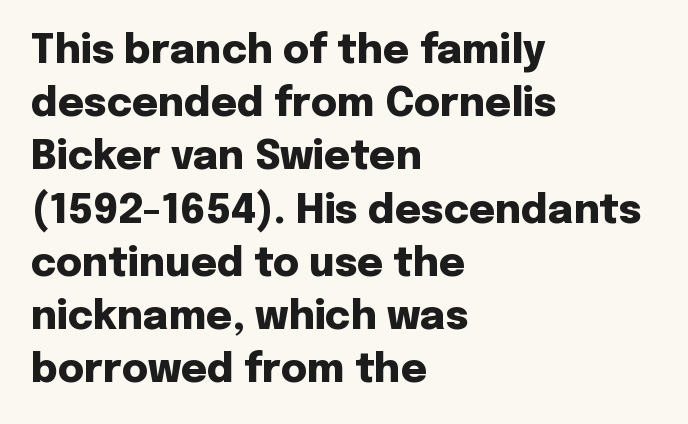
{"serif": "no", "italic": "no", "bold": "yes", "weight": "heavy", "width": "normal", "stroke_contrast": "low", "x_height": "medium", "monospaced": "no", "underline": "no", "align": "left", "line_spacing": "normal", "line_spacing_ratio": 1.33, "letter_spacing": "normal", "letter_spacing_em": 0.0, "glyph_px": 40}
